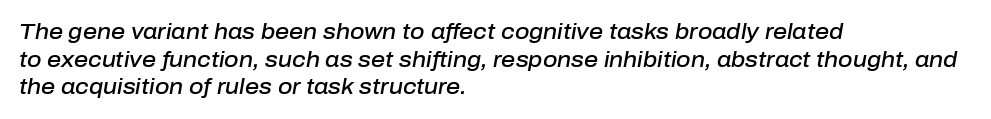
Reading down the column, the eye jumps a familiar distance to each next line. In terms of posture, this sample is oblique. The characters look somewhat weighty, a semibold short of true bold. The typesetter chose a ragged-right arrangement here. Tracking value appears to be zero — textbook default spacing. The passage shown is not underscored anywhere.
